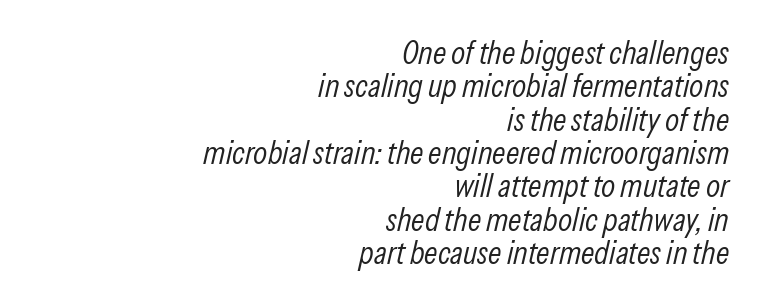
Q: Is the text bold? A: No.
Q: Is the text italic (slanted)? A: Yes, it leans right by about 13 degrees.
Q: Is the text underlined? A: No.
Q: How is the paragraph aligned? A: Right-aligned.
Q: Is the spacing between letters normal or unusually wide? A: Normal.
Q: Is the spacing between lines tight, normal or loose? A: Tight.
Q: Width (condensed, normal, or wide)? A: Condensed.
Q: Stroke contrast? A: Low.
Q: x-height? A: Medium.
Q: Monospaced? A: No.
